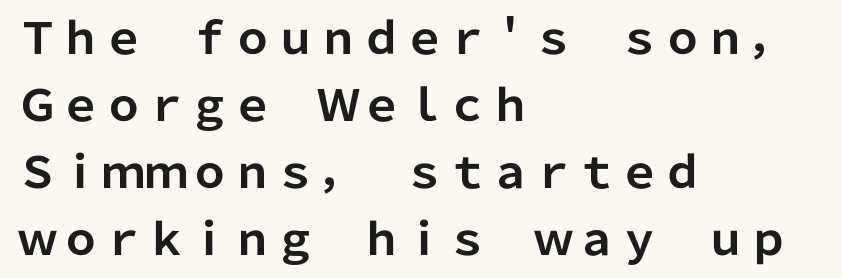
Leading matches the norm, producing a regular column. Spacing verdict: proportional, widths tailored to each character. The space beneath each line is pristine and unruled. Typographically, this falls in the sans-serif category. You'd pick this weight for a headline — it's a proper bold. Posture: vertical.
